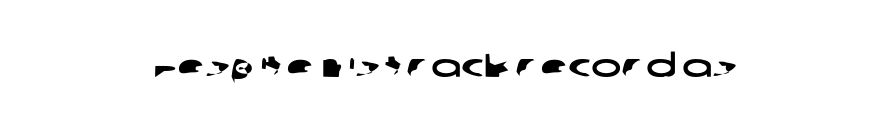
Q: Is the typeface a serif or a sans-serif typeface? A: Sans-serif.
Q: Is the text underlined? A: No.
Q: How is the paragraph aligned? A: Centered.
Q: Is the spacing between letters normal or unusually wide? A: Normal.
Q: Width (condensed, normal, or wide)? A: Wide.
Q: Stroke contrast? A: Low.
Q: x-height? A: Large.
Q: Monospaced? A: No.
